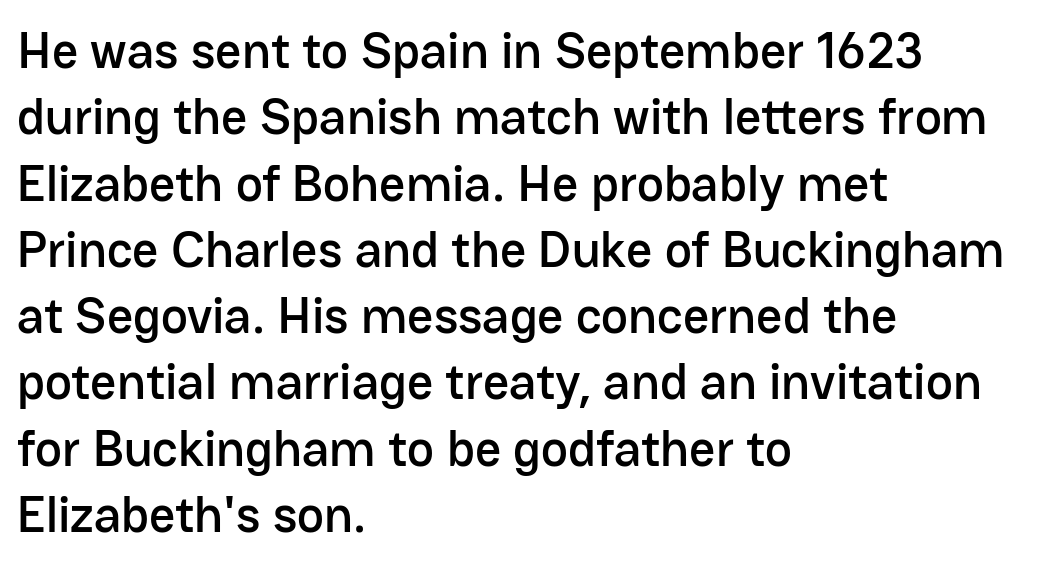
This sample uses an upright cut, with every glyph sitting square on the baseline. Just letters on the line, the space beneath them empty. The rendering uses natural spacing where letterforms have individual widths. Observe the ordinary spacing: letters are neighbours, not strangers. Vertical spacing — default. Each letter's strokes conclude bluntly, with no projecting serifs.
